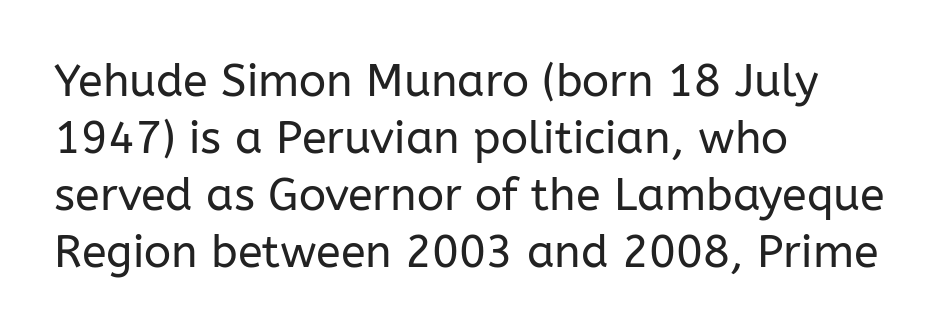
{"serif": "no", "italic": "no", "bold": "no", "weight": "regular", "width": "normal", "stroke_contrast": "low", "x_height": "medium", "monospaced": "no", "underline": "no", "align": "left", "line_spacing": "normal", "line_spacing_ratio": 1.27, "letter_spacing": "normal", "letter_spacing_em": 0.0, "glyph_px": 45}
